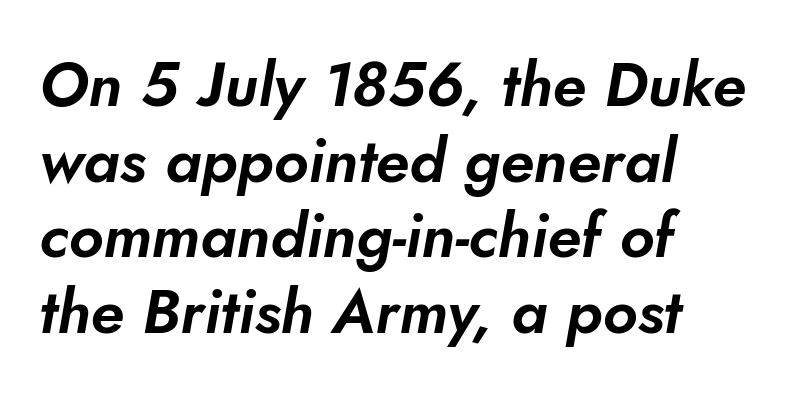
{"serif": "no", "width": "normal", "stroke_contrast": "low", "x_height": "small", "monospaced": "no", "underline": "no", "align": "left", "line_spacing_ratio": 1.22, "letter_spacing": "normal", "letter_spacing_em": 0.0, "glyph_px": 62}
